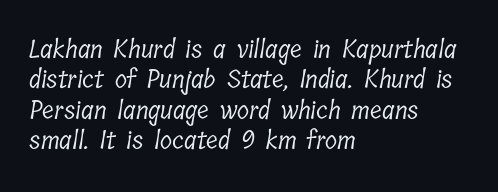
The image shows 25 px text type; set left-aligned, line spacing 1.22x, normal letter spacing, not underlined.
